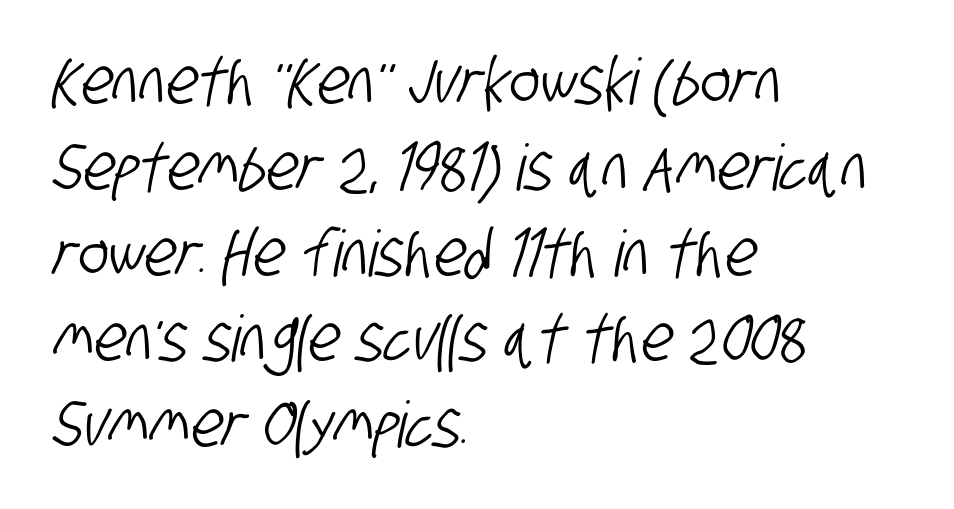
The image shows 64 px condensed sans-serif type; set left-aligned, normal line spacing (1.34x), normal letter spacing, not underlined; low stroke contrast and a large x-height.
